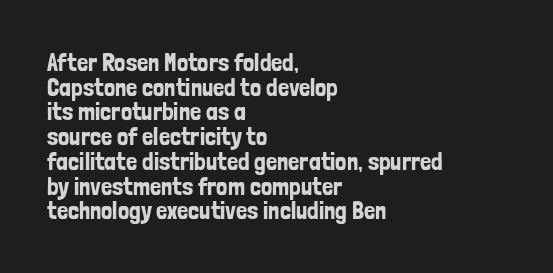
The image shows 25 px text type, upright; set left-aligned, tight line spacing (0.99x), normal letter spacing, not underlined.
